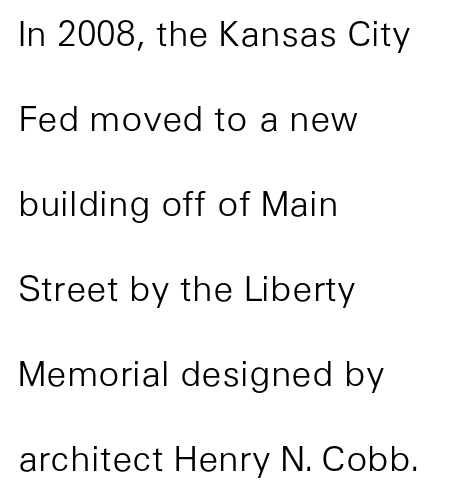
{"serif": "no", "italic": "no", "bold": "no", "weight": "light", "width": "normal", "stroke_contrast": "low", "x_height": "medium", "monospaced": "no", "underline": "no", "align": "left", "line_spacing": "loose", "line_spacing_ratio": 2.43, "letter_spacing": "normal", "letter_spacing_em": 0.0, "glyph_px": 35}
